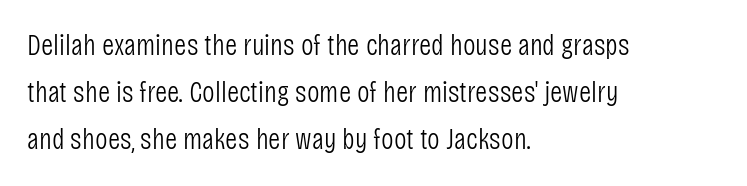
Classification — sans serif. Does the copy run flush right? No — it runs flush left. Bold? No — there's no thickening of the strokes. Each new line begins a customary step beneath the previous one.
